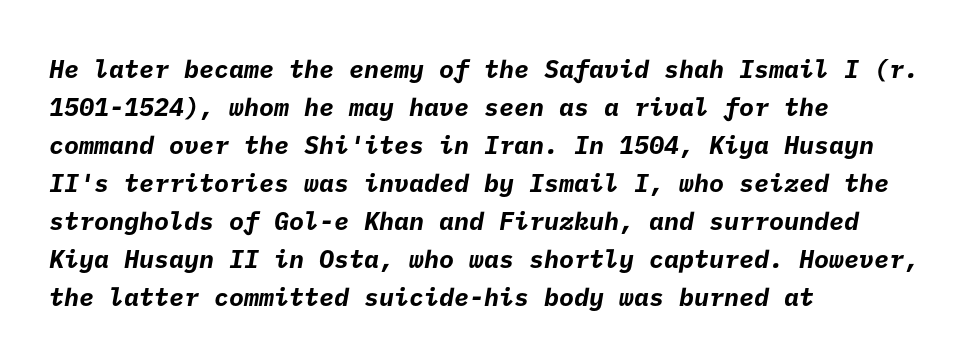
The gap between lines stays unmarked. Normally led — the rows are evenly, conventionally spaced. Alignment: flush left. Compared with an ordinary text face, these strokes are far heavier — a full bold. Students, note that the glyphs here touch the page at normal intervals.
